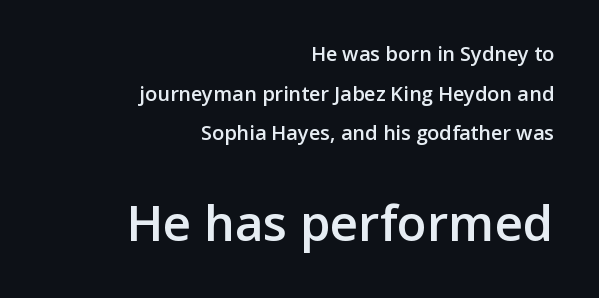
{"serif": "no", "italic": "no", "bold": "semi", "weight": "semibold", "width": "normal", "stroke_contrast": "low", "x_height": "medium", "monospaced": "no", "underline": "no", "align": "right", "line_spacing": "loose", "line_spacing_ratio": 1.98, "letter_spacing": "normal", "letter_spacing_em": 0.0, "larger_block": "second", "size_ratio": 2.45, "glyph_px": 49}
